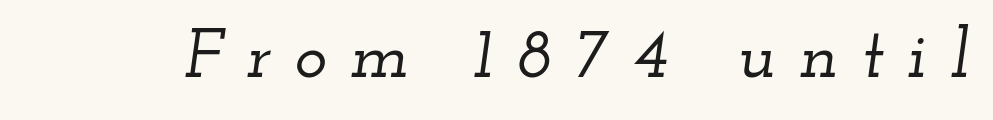
Q: Is the text italic (slanted)? A: Yes, it leans right by about 12 degrees.
Q: Is the typeface a serif or a sans-serif typeface? A: Serif.
Q: Is the text underlined? A: No.
Q: Is the spacing between letters normal or unusually wide? A: Unusually wide.
Q: Width (condensed, normal, or wide)? A: Wide.
Q: Stroke contrast? A: Low.
Q: x-height? A: Small.
Q: Monospaced? A: No.
